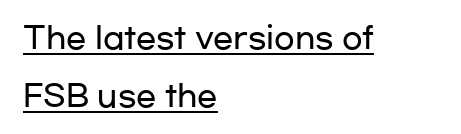
Q: Is the text italic (slanted)? A: No, it is upright.
Q: Is the typeface a serif or a sans-serif typeface? A: Sans-serif.
Q: Is the text underlined? A: Yes.
Q: How is the paragraph aligned? A: Left-aligned.
Q: Is the spacing between letters normal or unusually wide? A: Normal.
Q: Is the spacing between lines tight, normal or loose? A: Loose.
Q: Width (condensed, normal, or wide)? A: Wide.
Q: Stroke contrast? A: Low.
Q: x-height? A: Medium.
Q: Monospaced? A: No.
